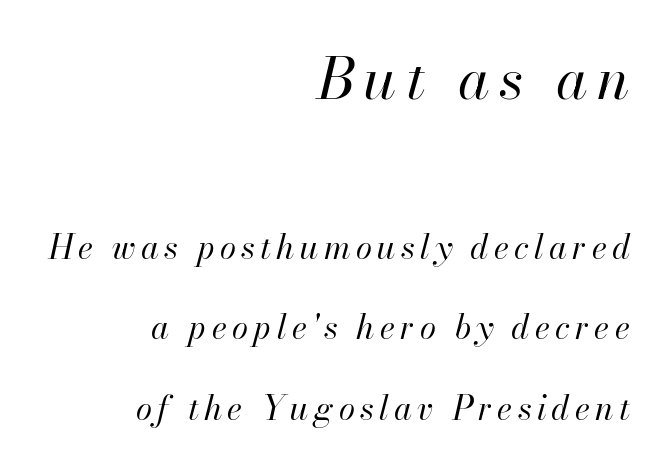
{"italic": "yes", "lean": "right", "slant_degrees": 13, "bold": "no", "weight": "regular", "width": "normal", "stroke_contrast": "high", "x_height": "small", "monospaced": "no", "underline": "no", "align": "right", "line_spacing": "loose", "line_spacing_ratio": 2.44, "larger_block": "first", "size_ratio": 1.76, "glyph_px": 58}
